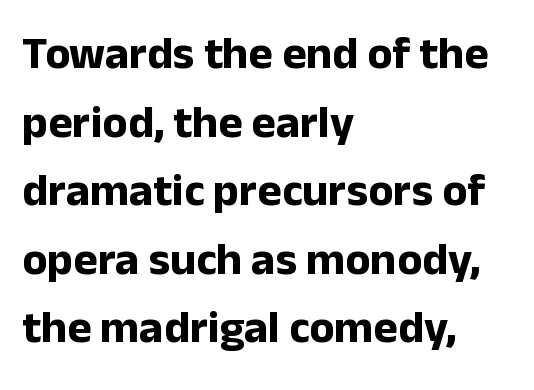
Rendered with straight, roman letterforms. Descenders hang freely into open space. Whoever set this chose a conventional vertical rhythm. On the weight axis this lands at bold, roughly 700. The text block is weighted toward the left margin, trailing off unevenly rightward. Varying glyph widths throughout — classic text-font behaviour.
